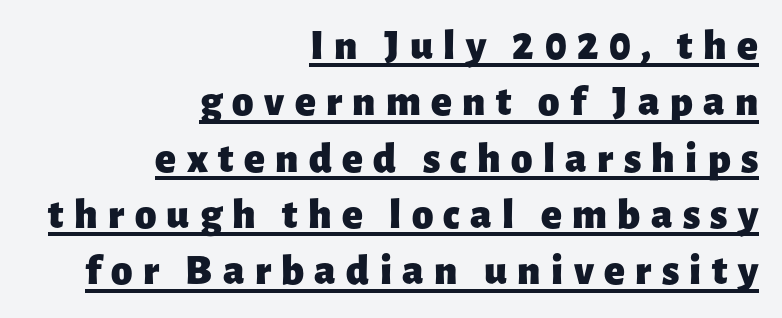
The image shows 43 px heavy sans-serif type, upright; set right-aligned, normal line spacing (1.31x), unusually wide letter spacing (+0.24 em), underlined; low stroke contrast and a medium x-height.
